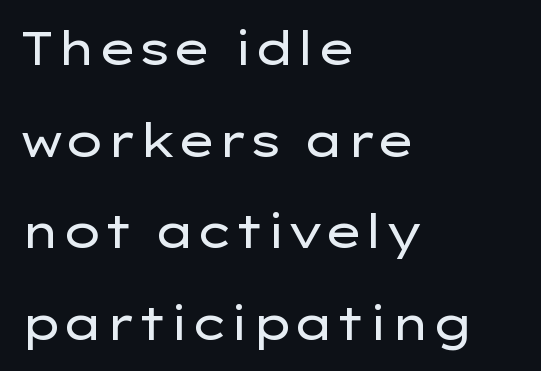
{"serif": "no", "italic": "no", "bold": "no", "weight": "regular", "width": "wide", "stroke_contrast": "low", "x_height": "medium", "monospaced": "no", "underline": "no", "align": "left", "line_spacing": "loose", "line_spacing_ratio": 1.99, "letter_spacing": "normal", "letter_spacing_em": 0.0, "glyph_px": 46}
